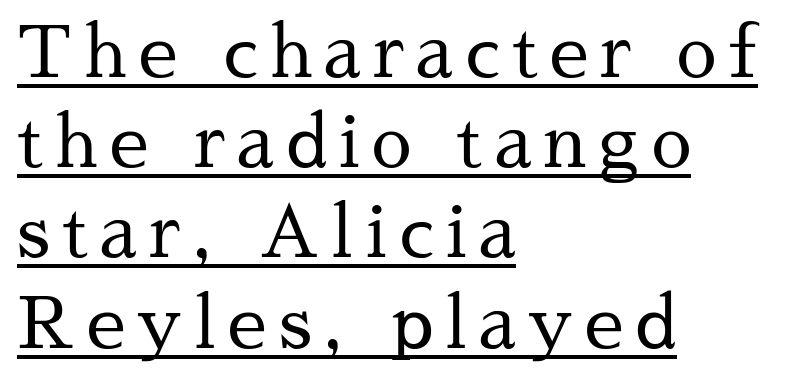
Q: Is the text bold? A: No.
Q: Is the text italic (slanted)? A: No, it is upright.
Q: Is the typeface a serif or a sans-serif typeface? A: Serif.
Q: Is the text underlined? A: Yes.
Q: How is the paragraph aligned? A: Left-aligned.
Q: Is the spacing between lines tight, normal or loose? A: Normal.
Q: Width (condensed, normal, or wide)? A: Normal.
Q: Stroke contrast? A: Medium.
Q: x-height? A: Medium.
Q: Monospaced? A: No.
